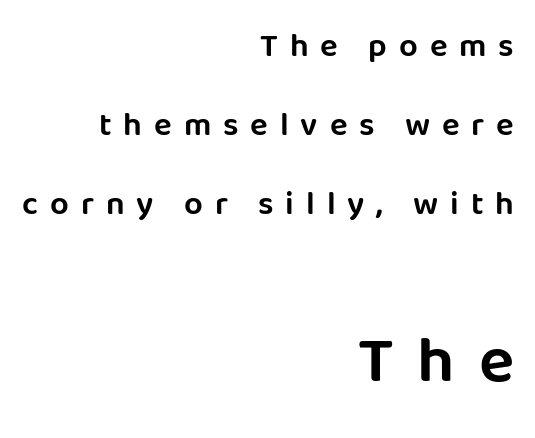
Q: Is the text italic (slanted)? A: No, it is upright.
Q: Is the typeface a serif or a sans-serif typeface? A: Sans-serif.
Q: Is the text underlined? A: No.
Q: How is the paragraph aligned? A: Right-aligned.
Q: Is the spacing between letters normal or unusually wide? A: Unusually wide.
Q: Is the spacing between lines tight, normal or loose? A: Loose.
Q: Which block of text is set in a larger size, the first (top) or the second (bottom)? A: The second (bottom) one.
Q: Width (condensed, normal, or wide)? A: Normal.
Q: Stroke contrast? A: Low.
Q: x-height? A: Large.
Q: Monospaced? A: No.
